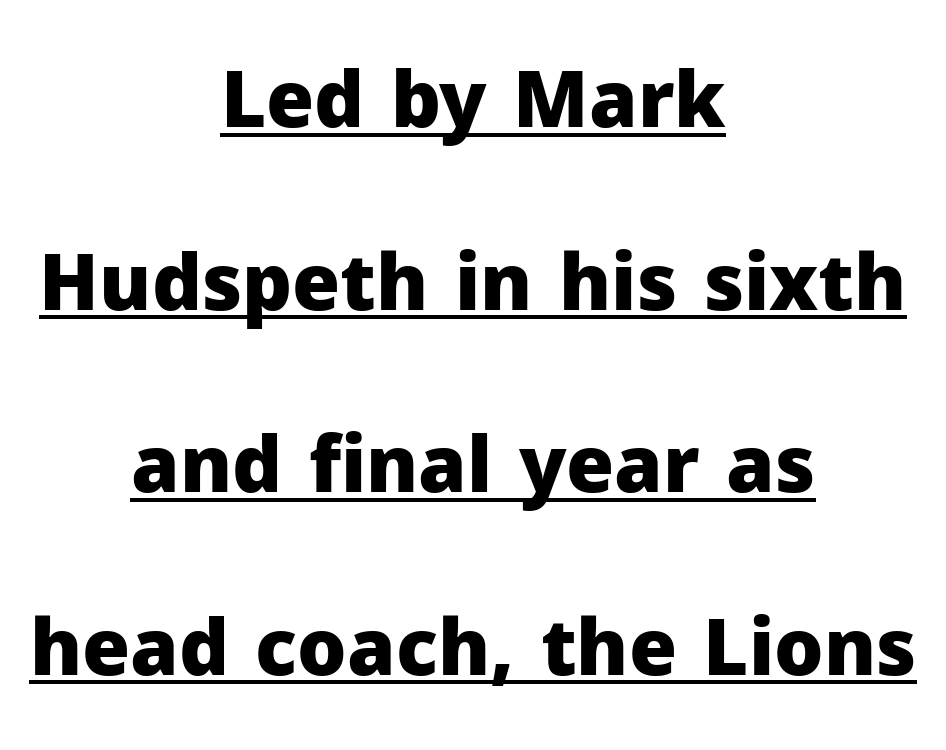
The image shows 78 px heavy sans-serif type, upright; set centered, loose line spacing (2.34x), normal letter spacing, underlined; low stroke contrast and a medium x-height.
